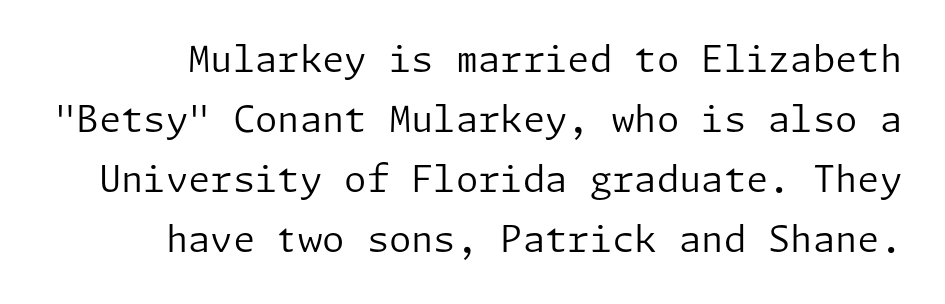
Weight: in the light-to-regular range. The line texture is even and compact thanks to regular tracking. Regular leading. Nope, not italic — everything's standing straight.
